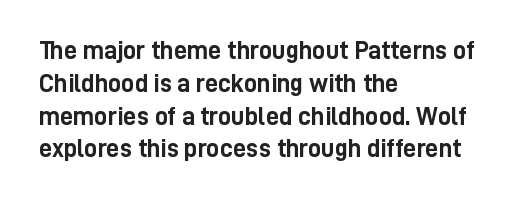
Q: Is the text bold? A: Yes.
Q: Is the text italic (slanted)? A: No, it is upright.
Q: Is the text underlined? A: No.
Q: How is the paragraph aligned? A: Left-aligned.
Q: Is the spacing between letters normal or unusually wide? A: Normal.
Q: Is the spacing between lines tight, normal or loose? A: Normal.
